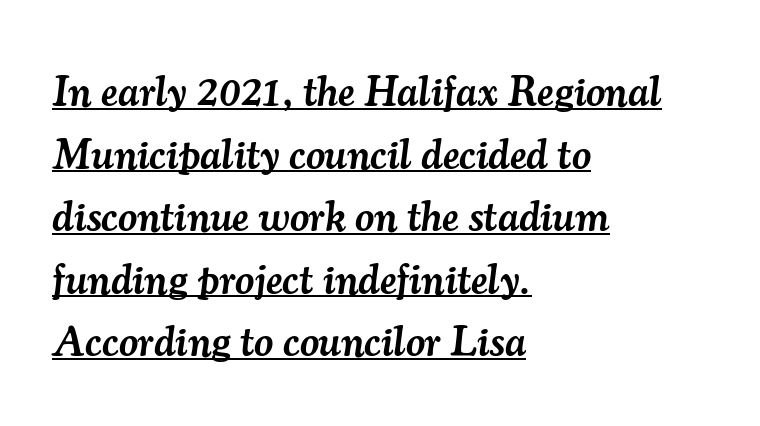
The rendering anchors every line to the left-hand side. In terms of letterform style, serifs are clearly present. The words here are underlined. The tracking reads as untouched default to a designer's eye.
